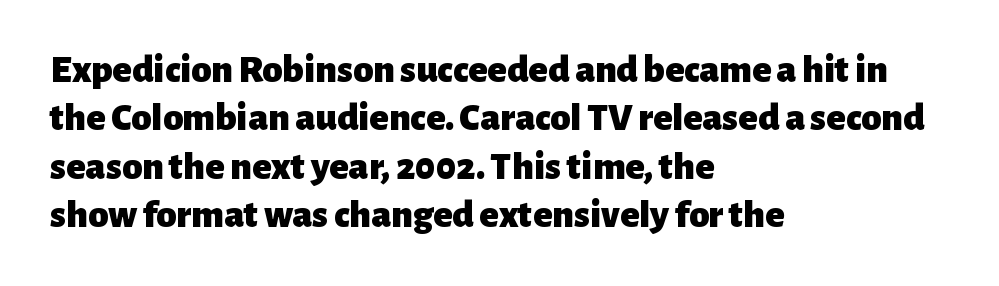
Q: Is the text bold? A: Yes.
Q: Is the text italic (slanted)? A: No, it is upright.
Q: Is the typeface a serif or a sans-serif typeface? A: Sans-serif.
Q: Is the text underlined? A: No.
Q: How is the paragraph aligned? A: Left-aligned.
Q: Is the spacing between letters normal or unusually wide? A: Normal.
Q: Width (condensed, normal, or wide)? A: Normal.
Q: Stroke contrast? A: Low.
Q: x-height? A: Medium.
Q: Monospaced? A: No.
